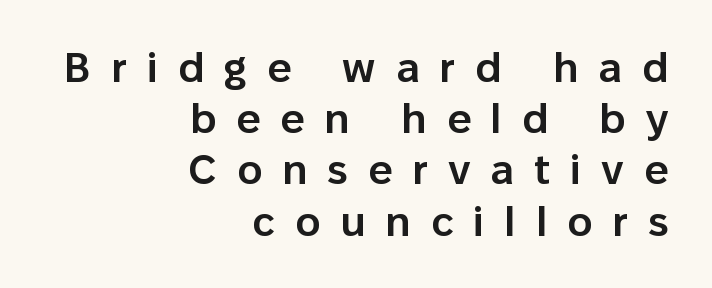
The typesetting leans somewhat heavy: a semibold. These lines are rendered in a variable-pitch font. Caption: multi-line text, flush right, ragged left. Just letters on the line, the space beneath them empty. This is roman type, the default non-slanted kind. The letters are spread apart with noticeably loose tracking.
